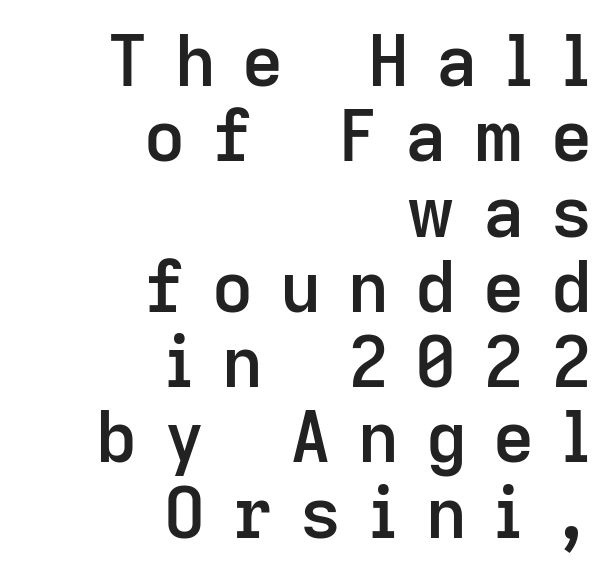
{"serif": "no", "italic": "no", "bold": "semi", "weight": "semibold", "width": "normal", "stroke_contrast": "low", "x_height": "medium", "monospaced": "no", "underline": "no", "align": "right", "line_spacing": "tight", "line_spacing_ratio": 1.06, "letter_spacing": "wide", "letter_spacing_em": 0.38, "glyph_px": 71}
